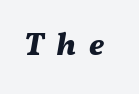
{"italic": "yes", "lean": "right", "slant_degrees": 11, "bold": "yes", "weight": "bold", "width": "normal", "stroke_contrast": "medium", "x_height": "medium", "monospaced": "no", "underline": "no", "letter_spacing": "wide", "letter_spacing_em": 0.39, "glyph_px": 32}
